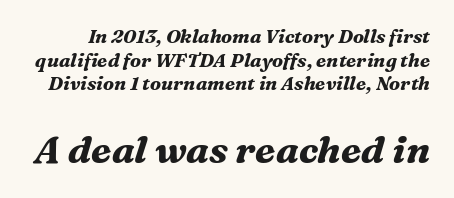
{"serif": "yes", "italic": "yes", "lean": "right", "slant_degrees": 16, "bold": "yes", "weight": "bold", "width": "normal", "stroke_contrast": "medium", "x_height": "medium", "monospaced": "no", "underline": "no", "line_spacing_ratio": 1.24, "letter_spacing": "normal", "letter_spacing_em": 0.0, "larger_block": "second", "size_ratio": 2.0, "glyph_px": 38}
